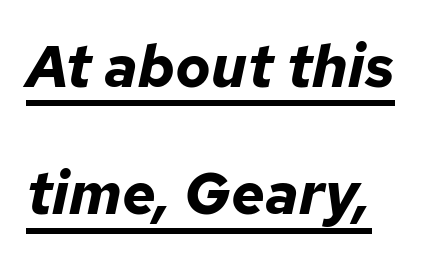
The image shows 59 px bold type, italic (leaning right); set loose line spacing (2.16x), normal letter spacing, underlined; low stroke contrast and a medium x-height.
